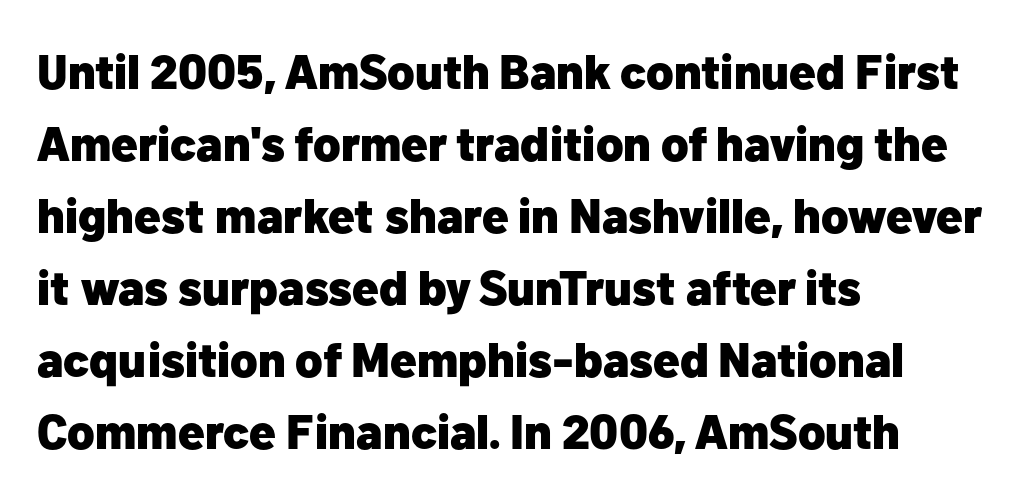
The image shows 48 px heavy sans-serif type, upright; set left-aligned, normal line spacing (1.5x), normal letter spacing, not underlined; low stroke contrast and a medium x-height.
